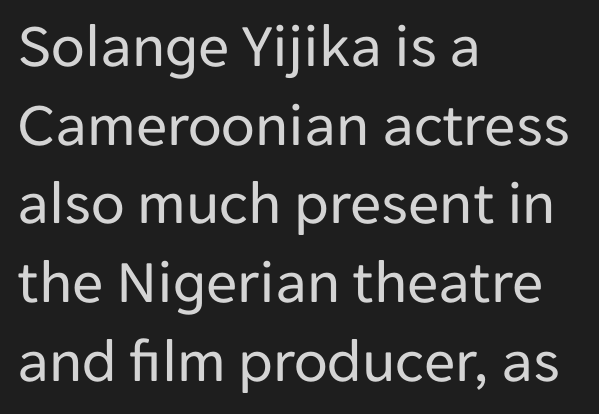
The image shows 62 px regular-weight sans-serif type, upright; set left-aligned, normal line spacing (1.27x), normal letter spacing, not underlined; low stroke contrast and a medium x-height.
